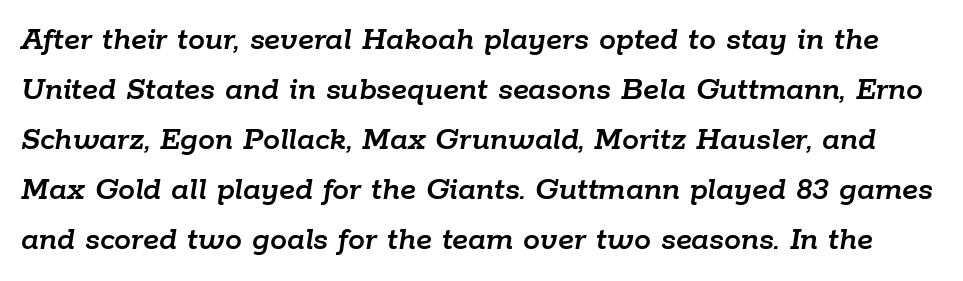
The image shows 34 px text type, italic (leaning right); set normal line spacing (1.47x), normal letter spacing, not underlined; low stroke contrast and a medium x-height.
